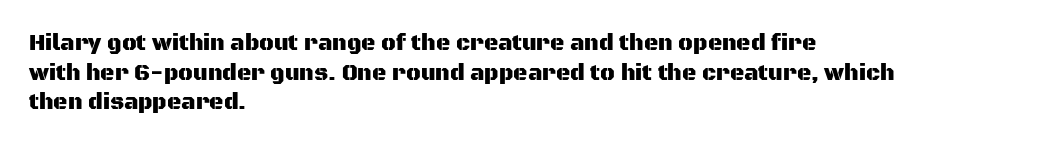
Q: Is the text italic (slanted)? A: No, it is upright.
Q: Is the text underlined? A: No.
Q: How is the paragraph aligned? A: Left-aligned.
Q: Is the spacing between letters normal or unusually wide? A: Normal.
Q: Is the spacing between lines tight, normal or loose? A: Normal.
